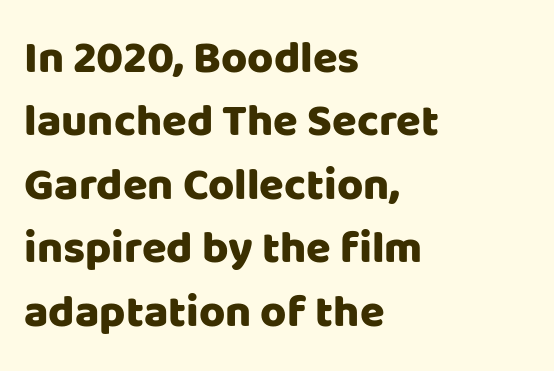
Grotesque or geometric, the face here clearly has no serifs. The glyphs are unaccompanied by any horizontal stroke below them. The passage shown stacks its lines at a standard gap. It's the straight-up-and-down kind of type. Layout note: lines flush left.
